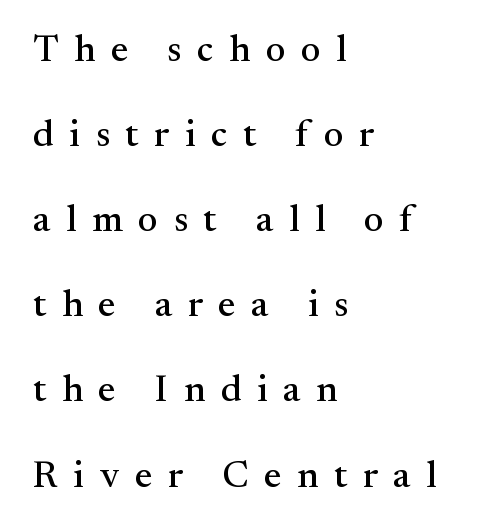
The image shows 38 px serif type, upright; set left-aligned, loose line spacing (2.24x), unusually wide letter spacing (+0.41 em), not underlined; medium stroke contrast and a small x-height.
